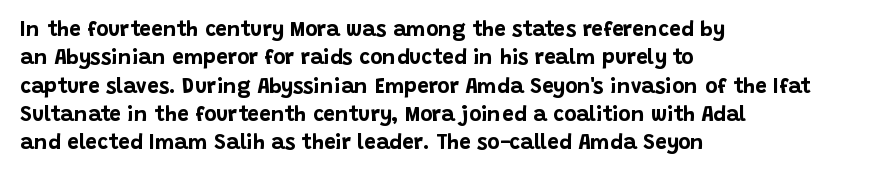
Q: Is the text bold? A: Yes.
Q: Is the text italic (slanted)? A: No, it is upright.
Q: Is the text underlined? A: No.
Q: How is the paragraph aligned? A: Left-aligned.
Q: Is the spacing between letters normal or unusually wide? A: Normal.
Q: Is the spacing between lines tight, normal or loose? A: Normal.
